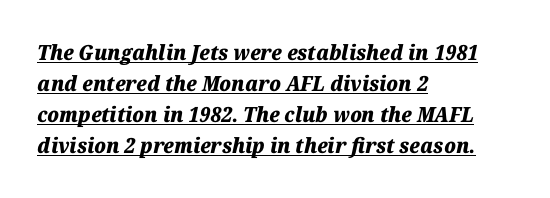
Typeset ragged right — the left edge is the straight one. These lines carry a lot of weight — the face is fully bold. Honestly, the underline is the first thing you notice here. Whoever set this chose a conventional vertical rhythm. Between one letter and the next there's only the usual sliver of space. Rendered with sloped, italic letterforms.
